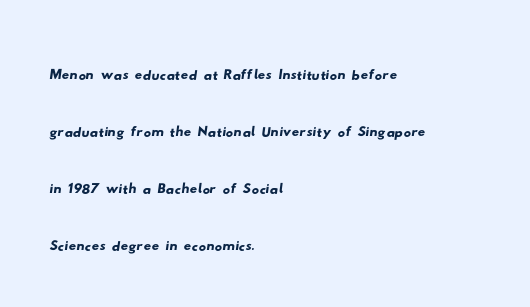
{"serif": "no", "width": "wide", "stroke_contrast": "low", "x_height": "small", "monospaced": "no", "underline": "no", "align": "left", "line_spacing": "normal", "line_spacing_ratio": 1.54, "letter_spacing": "normal", "letter_spacing_em": 0.0, "glyph_px": 37}
